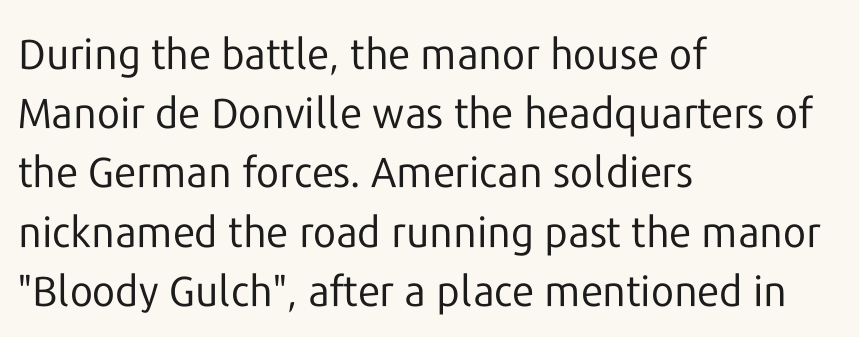
A classic flush-left, rag-right setting is used for this passage. A typesetter would mark this as roman, not italic. Here the glyphs are tracked normally, forming tight word shapes. No heavy texture on the line: the type isn't bold.
